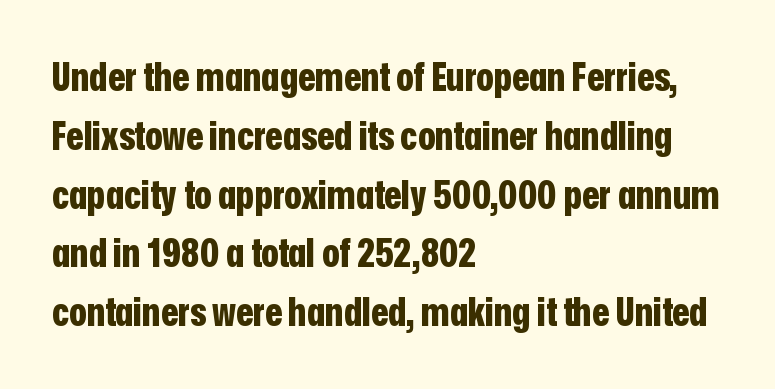
Q: Is the text bold? A: Yes.
Q: Is the text italic (slanted)? A: No, it is upright.
Q: Is the typeface a serif or a sans-serif typeface? A: Sans-serif.
Q: Is the text underlined? A: No.
Q: How is the paragraph aligned? A: Left-aligned.
Q: Is the spacing between letters normal or unusually wide? A: Normal.
Q: Is the spacing between lines tight, normal or loose? A: Normal.
Q: Width (condensed, normal, or wide)? A: Condensed.
Q: Stroke contrast? A: Low.
Q: x-height? A: Medium.
Q: Monospaced? A: No.
